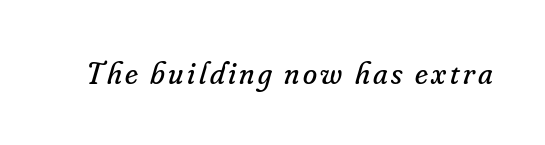
{"serif": "yes", "italic": "yes", "lean": "right", "slant_degrees": 16, "bold": "no", "weight": "regular", "width": "normal", "stroke_contrast": "low", "x_height": "small", "monospaced": "no", "underline": "no", "glyph_px": 32}
